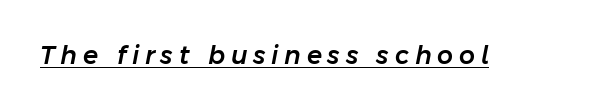
The image shows 25 px text type, italic (leaning right); set unusually wide letter spacing (+0.23 em), underlined.
